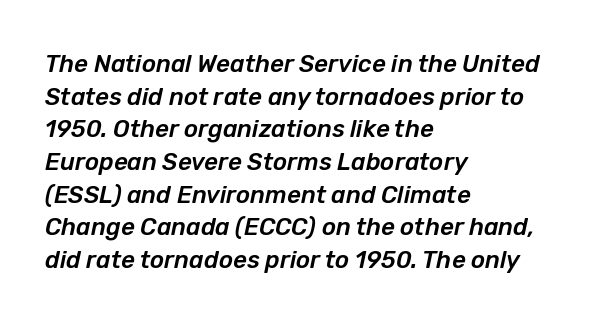
Q: Is the text italic (slanted)? A: Yes, it leans right by about 12 degrees.
Q: Is the text underlined? A: No.
Q: How is the paragraph aligned? A: Left-aligned.
Q: Is the spacing between letters normal or unusually wide? A: Normal.
Q: Is the spacing between lines tight, normal or loose? A: Normal.
